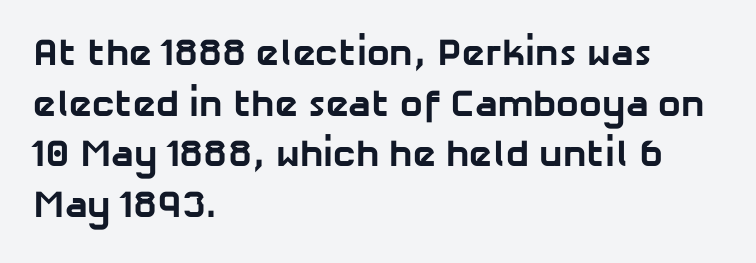
Set as a true bold cut, around the 700 mark. Varying glyph widths throughout — classic text-font behaviour. A bare baseline throughout the passage. Stroke terminals: plain, sans-serif. These lines sit exactly where default settings would place them. Layout note: lines flush left.
